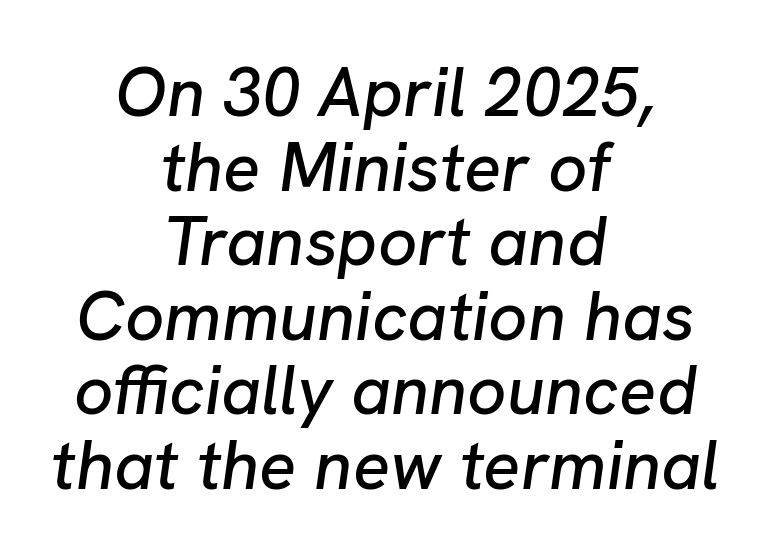
Q: Is the text italic (slanted)? A: Yes, it leans right by about 8 degrees.
Q: Is the text underlined? A: No.
Q: How is the paragraph aligned? A: Centered.
Q: Is the spacing between letters normal or unusually wide? A: Normal.
Q: Is the spacing between lines tight, normal or loose? A: Tight.
Q: Width (condensed, normal, or wide)? A: Normal.
Q: Stroke contrast? A: Low.
Q: x-height? A: Medium.
Q: Monospaced? A: No.
